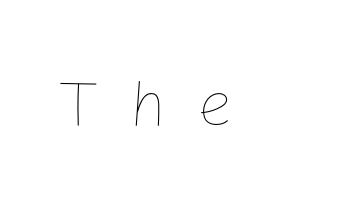
Q: Is the text bold? A: No.
Q: Is the text italic (slanted)? A: No, it is upright.
Q: Is the text underlined? A: No.
Q: Is the spacing between letters normal or unusually wide? A: Unusually wide.
Q: Width (condensed, normal, or wide)? A: Normal.
Q: Stroke contrast? A: Low.
Q: x-height? A: Medium.
Q: Monospaced? A: No.
